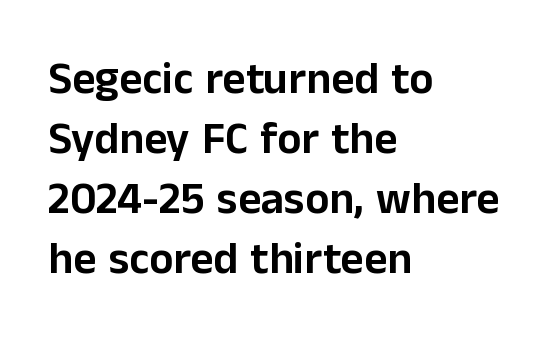
{"serif": "no", "italic": "no", "width": "normal", "stroke_contrast": "low", "x_height": "medium", "monospaced": "no", "underline": "no", "align": "left", "line_spacing": "normal", "line_spacing_ratio": 1.33, "letter_spacing": "normal", "letter_spacing_em": 0.0, "glyph_px": 45}
